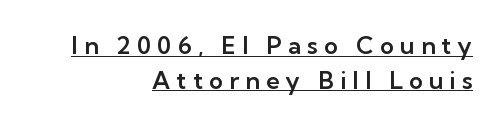
The image shows 24 px text type, upright; set right-aligned, normal line spacing (1.45x), unusually wide letter spacing (+0.26 em), underlined.
